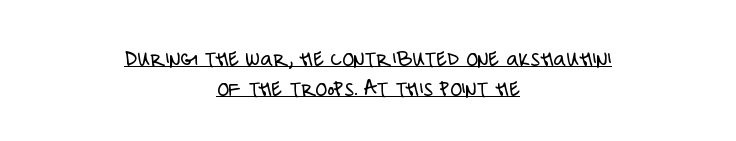
Each word holds together tightly as a unit, with standard inter-letter gaps. No extra ink here — the face is not bold. The glyphs are accompanied by a horizontal stroke just below them. Ascenders rise straight up at ninety degrees. Does the copy run flush right? No — it is centered line by line.
